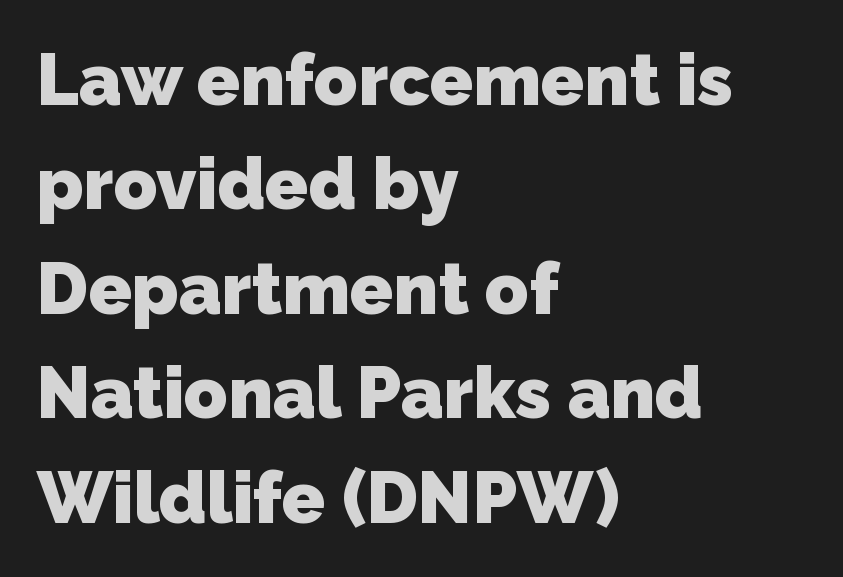
The image shows 72 px heavy sans-serif type; set left-aligned, normal line spacing (1.45x), normal letter spacing, not underlined; low stroke contrast and a medium x-height.
